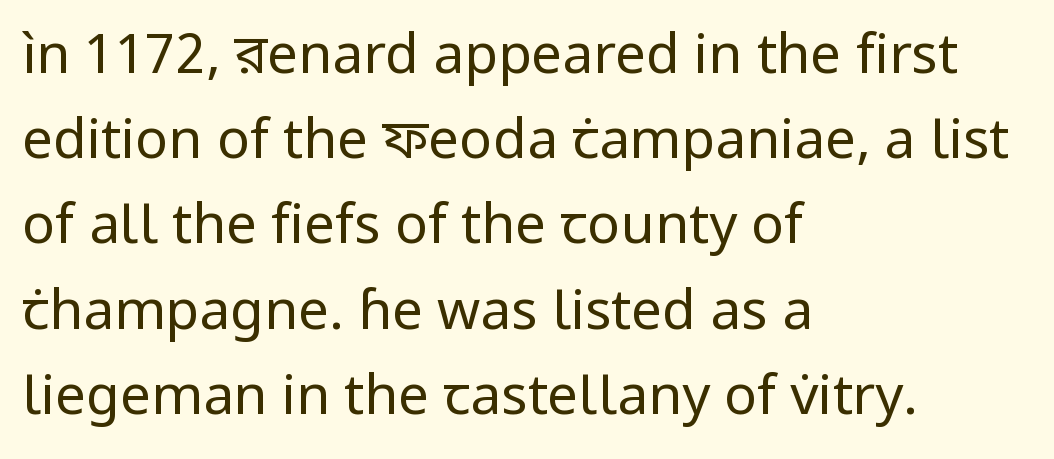
Q: Is the text bold? A: No.
Q: Is the text italic (slanted)? A: No, it is upright.
Q: Is the typeface a serif or a sans-serif typeface? A: Sans-serif.
Q: Is the text underlined? A: No.
Q: How is the paragraph aligned? A: Left-aligned.
Q: Is the spacing between letters normal or unusually wide? A: Normal.
Q: Is the spacing between lines tight, normal or loose? A: Normal.
Q: Width (condensed, normal, or wide)? A: Normal.
Q: Stroke contrast? A: Low.
Q: x-height? A: Medium.
Q: Monospaced? A: No.
